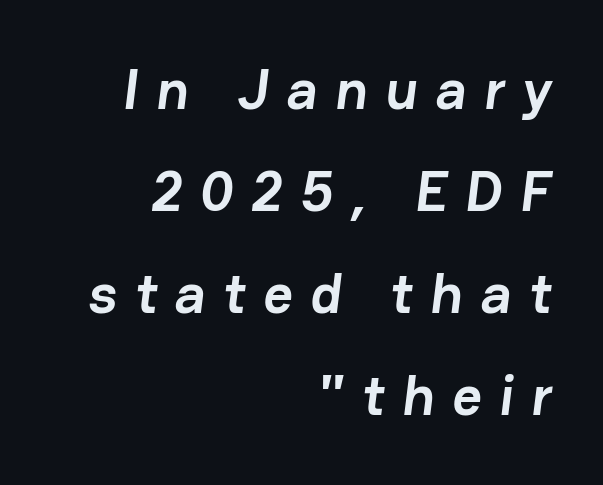
The image shows 57 px semibold sans-serif type; set right-aligned, line spacing 1.79x, unusually wide letter spacing (+0.31 em), not underlined; low stroke contrast and a medium x-height.
